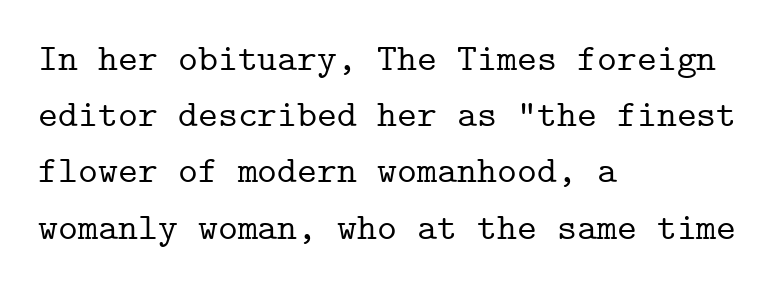
The rendering uses typewriter-style spacing with identical character cells. You can tell from the footed stems that serif type was used. The letterforms sit shoulder to shoulder at normal distance. The letters stand upright; this is a roman face.
